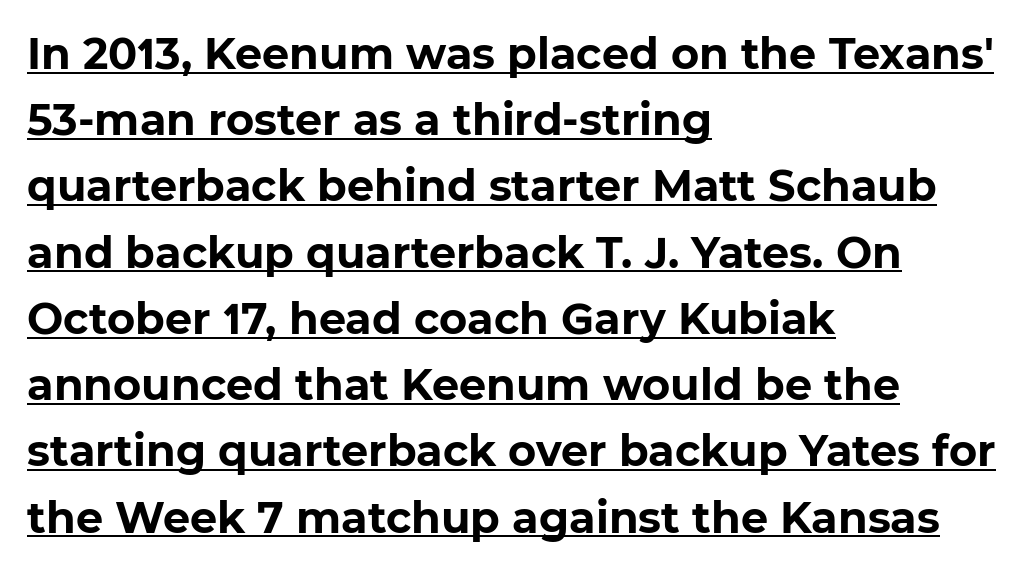
{"serif": "no", "bold": "yes", "weight": "bold", "width": "normal", "stroke_contrast": "low", "x_height": "medium", "monospaced": "no", "underline": "yes", "align": "left", "line_spacing": "normal", "line_spacing_ratio": 1.54, "letter_spacing": "normal", "letter_spacing_em": 0.0, "glyph_px": 43}
